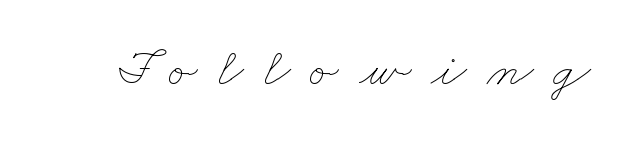
The image shows 53 px thin, wide type; set unusually wide letter spacing (+0.38 em), not underlined; low stroke contrast and a small x-height.
